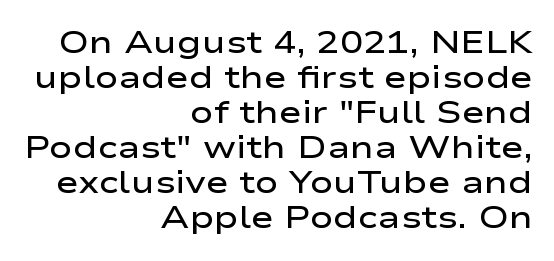
Q: Is the text bold? A: Semi-bold.
Q: Is the text italic (slanted)? A: No, it is upright.
Q: Is the typeface a serif or a sans-serif typeface? A: Sans-serif.
Q: Is the text underlined? A: No.
Q: How is the paragraph aligned? A: Right-aligned.
Q: Is the spacing between letters normal or unusually wide? A: Normal.
Q: Is the spacing between lines tight, normal or loose? A: Tight.
Q: Width (condensed, normal, or wide)? A: Wide.
Q: Stroke contrast? A: Low.
Q: x-height? A: Medium.
Q: Monospaced? A: No.
